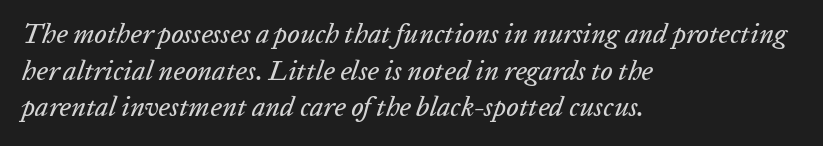
{"italic": "yes", "lean": "right", "slant_degrees": 20, "underline": "no", "align": "left", "line_spacing": "normal", "line_spacing_ratio": 1.36, "letter_spacing": "normal", "letter_spacing_em": 0.0, "glyph_px": 27}
